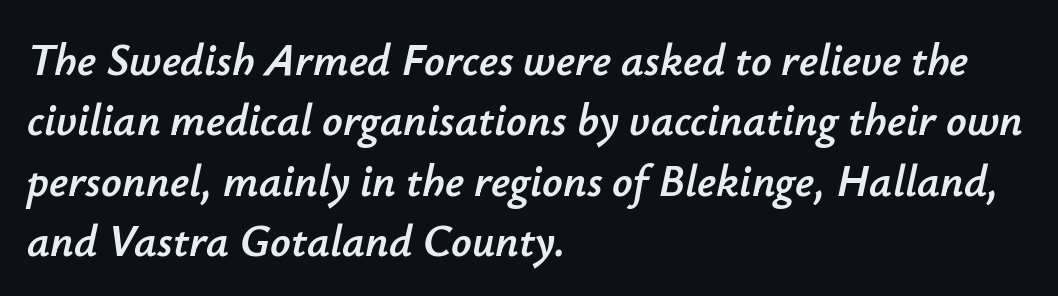
Q: Is the text italic (slanted)? A: Yes, it leans right by about 12 degrees.
Q: Is the text underlined? A: No.
Q: How is the paragraph aligned? A: Left-aligned.
Q: Is the spacing between letters normal or unusually wide? A: Normal.
Q: Is the spacing between lines tight, normal or loose? A: Normal.
Q: Width (condensed, normal, or wide)? A: Normal.
Q: Stroke contrast? A: Low.
Q: x-height? A: Small.
Q: Monospaced? A: No.
